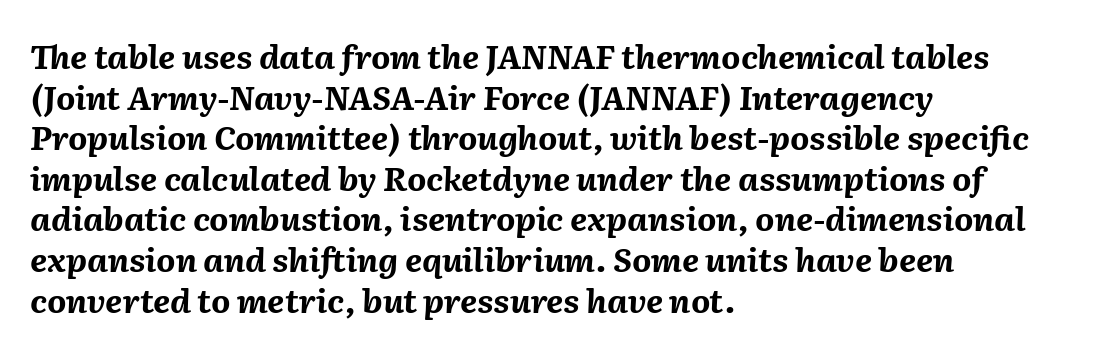
Clear beneath every line of the passage. Think of a printed novel: that variable character pitch is what you see here. The axis of the letterforms is tilted away from vertical. On the weight axis this lands at bold, roughly 700. Where is the straight margin? On the left. The letterforms sit shoulder to shoulder at normal distance.
